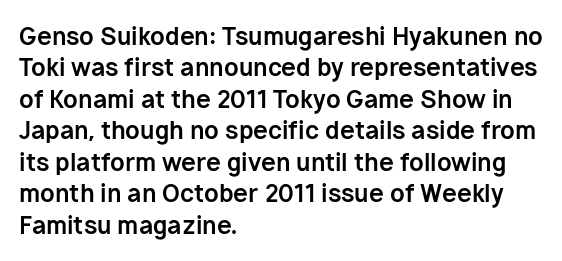
Caption: standard tracking, unaltered. In CSS terms this would be text-align: left. Unlike italic type, these characters show no tilt at all. A dark, heavy texture on the line: the type is bold.
